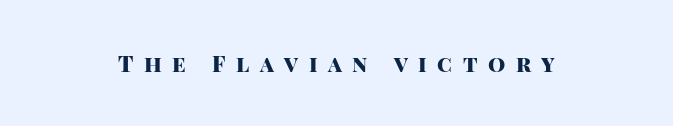
{"italic": "no", "bold": "yes", "underline": "no", "letter_spacing": "wide", "letter_spacing_em": 0.48, "glyph_px": 22}
